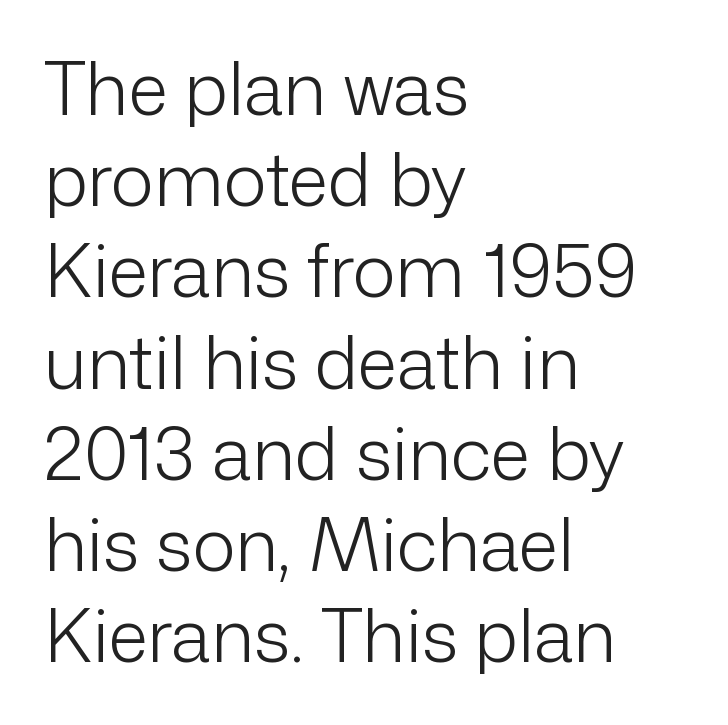
{"serif": "no", "italic": "no", "bold": "no", "weight": "light", "width": "normal", "stroke_contrast": "low", "x_height": "medium", "monospaced": "no", "underline": "no", "align": "left", "line_spacing": "normal", "line_spacing_ratio": 1.25, "letter_spacing": "normal", "letter_spacing_em": 0.0, "glyph_px": 73}
